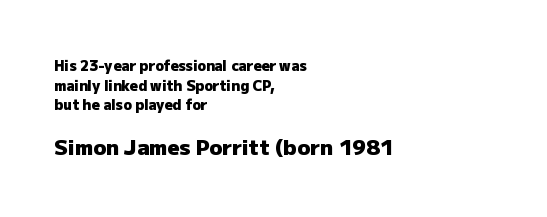
{"italic": "no", "bold": "yes", "underline": "no", "align": "left", "line_spacing": "normal", "line_spacing_ratio": 1.41, "letter_spacing": "normal", "letter_spacing_em": 0.0, "larger_block": "second", "size_ratio": 1.5, "glyph_px": 21}
